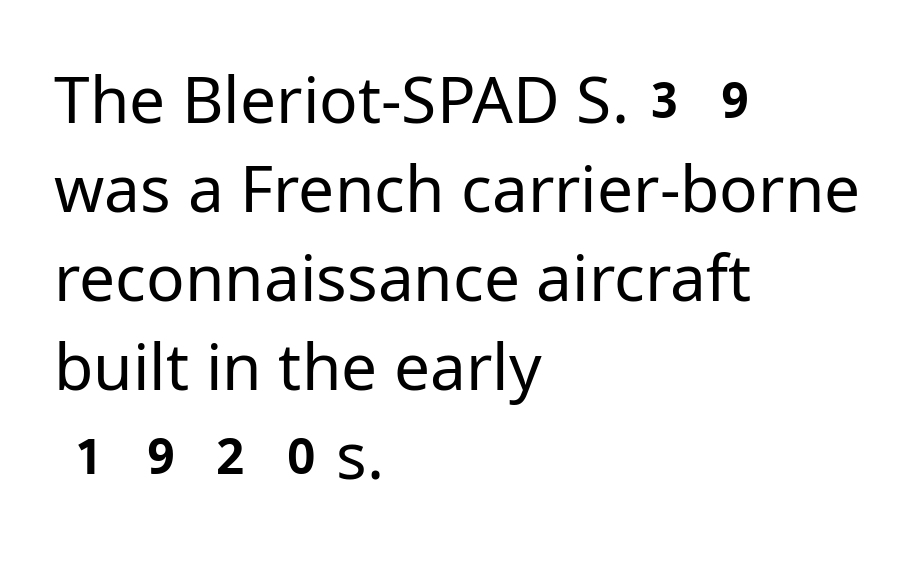
Whoever set this chose a conventional vertical rhythm. Designer's note — italics off, roman on. No word sits above an underline. Regarding serifs, this sample does without them.
